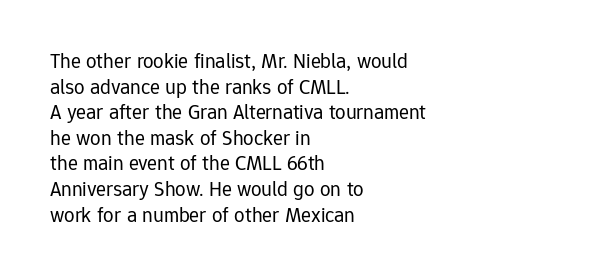
Does extra space separate the letters? No, they use regular spacing. The passage is arranged the way most books set body copy — flush left. The area under the type is left untouched. The face looks like a standard text weight, possibly lighter. Notice how the stems are strictly vertical — no italics here.
